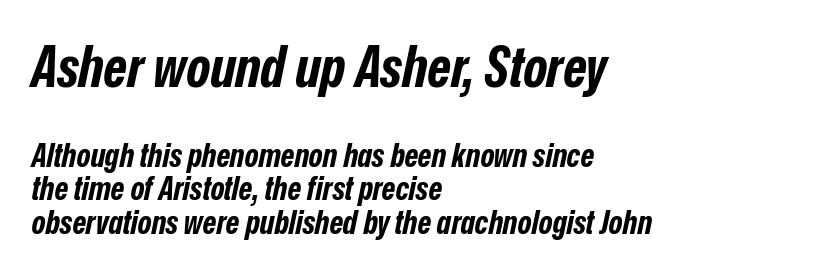
{"italic": "yes", "lean": "right", "slant_degrees": 12, "bold": "yes", "weight": "bold", "width": "condensed", "stroke_contrast": "low", "x_height": "medium", "monospaced": "no", "underline": "no", "align": "left", "line_spacing": "tight", "line_spacing_ratio": 1.01, "letter_spacing": "normal", "letter_spacing_em": 0.0, "larger_block": "first", "size_ratio": 1.73, "glyph_px": 57}
